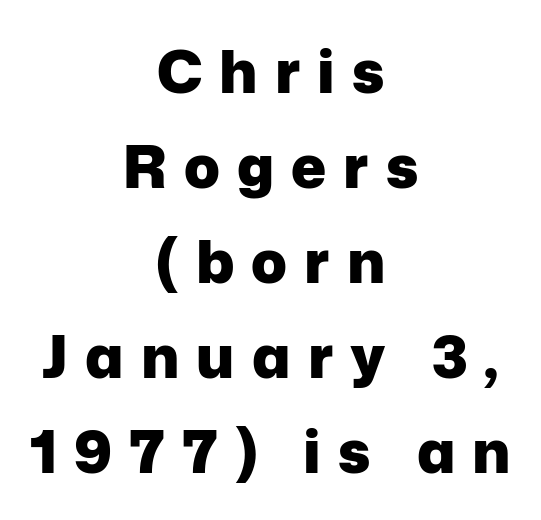
{"serif": "no", "italic": "no", "bold": "yes", "weight": "heavy", "width": "normal", "stroke_contrast": "low", "x_height": "medium", "monospaced": "no", "underline": "no", "align": "center", "line_spacing": "normal", "line_spacing_ratio": 1.61, "letter_spacing": "wide", "letter_spacing_em": 0.29, "glyph_px": 59}
